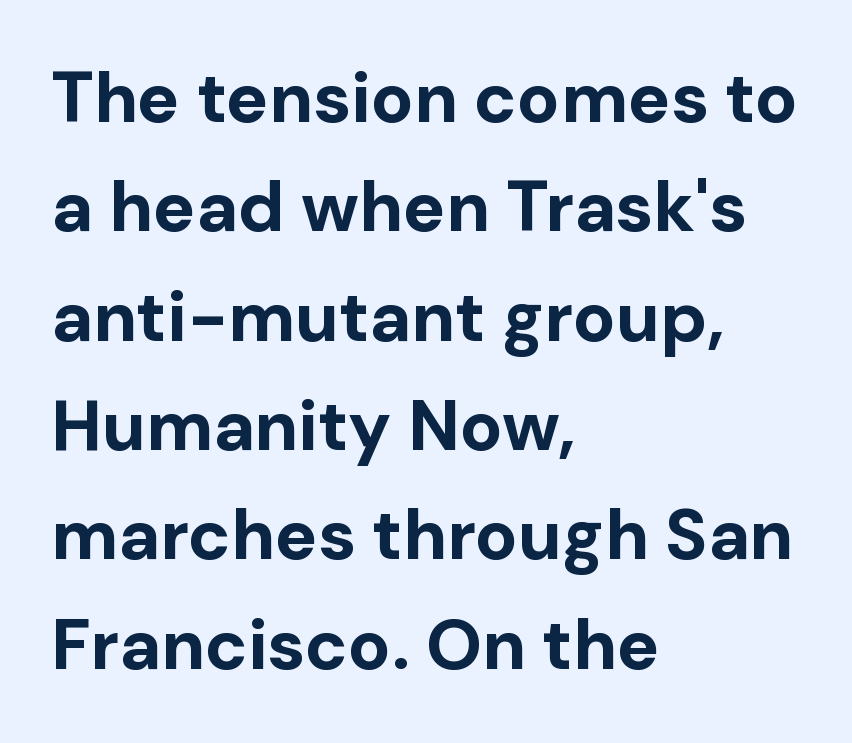
The image shows 71 px bold sans-serif type, upright; set left-aligned, normal line spacing (1.54x), normal letter spacing, not underlined; low stroke contrast and a medium x-height.
